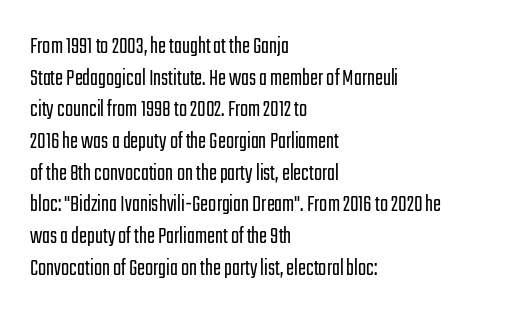
Leftover space on each line is placed entirely after the last word. The typesetting does not lean heavy: it is not bold. Honestly, the letter spacing is just normal — you wouldn't notice it. Underline: absent. If you drew a line through each stem, it would be perfectly vertical.
